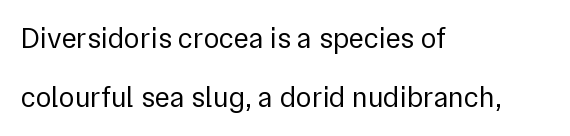
Each line starts at the same left margin while the right side varies. Weight: in the light-to-regular range. Spacing between characters is what you'd get straight out of the box. Vertical spacing — loose. The rendering shows plain stroke endings on the letterforms — a sans-serif design. The area under the type is left untouched.
